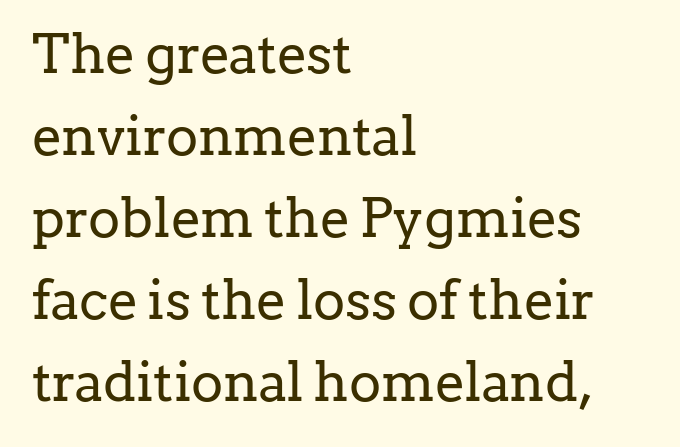
Every stem runs plumb, perpendicular to the baseline. The text was rendered using a seriffed face with decorative stroke endings. Compared with a centered layout, this one pins lines to the left instead. Spacing verdict: proportional, widths tailored to each character. The space between consecutive lines is moderate.
